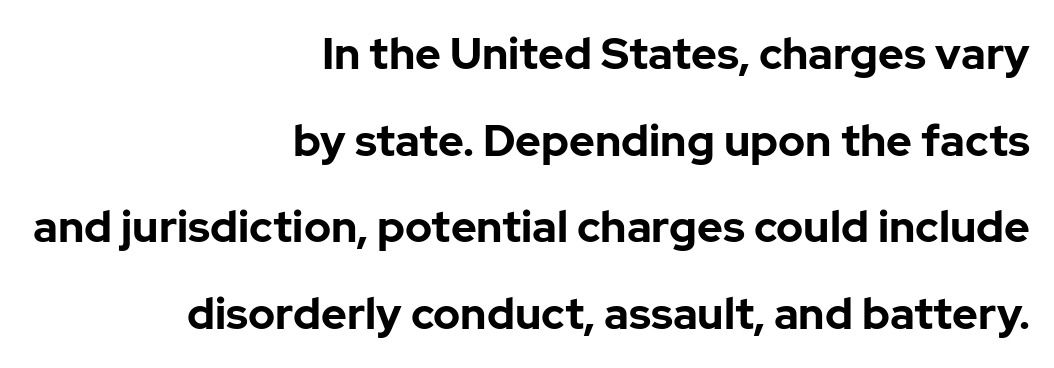
Q: Is the text bold? A: Yes.
Q: Is the text italic (slanted)? A: No, it is upright.
Q: Is the typeface a serif or a sans-serif typeface? A: Sans-serif.
Q: Is the text underlined? A: No.
Q: How is the paragraph aligned? A: Right-aligned.
Q: Is the spacing between letters normal or unusually wide? A: Normal.
Q: Is the spacing between lines tight, normal or loose? A: Loose.
Q: Width (condensed, normal, or wide)? A: Normal.
Q: Stroke contrast? A: Low.
Q: x-height? A: Medium.
Q: Monospaced? A: No.
